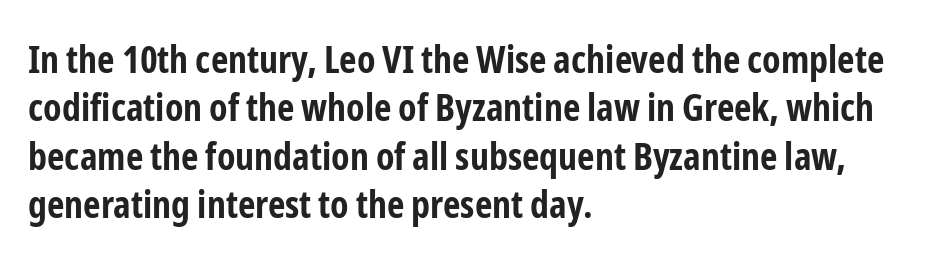
The image shows 38 px bold, condensed sans-serif type, upright; set left-aligned, normal line spacing (1.27x), normal letter spacing, not underlined; low stroke contrast and a medium x-height.
